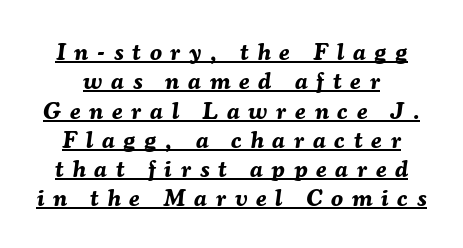
{"italic": "yes", "lean": "right", "slant_degrees": 7, "bold": "yes", "underline": "yes", "align": "center", "line_spacing_ratio": 1.22, "letter_spacing": "wide", "letter_spacing_em": 0.37, "glyph_px": 24}
